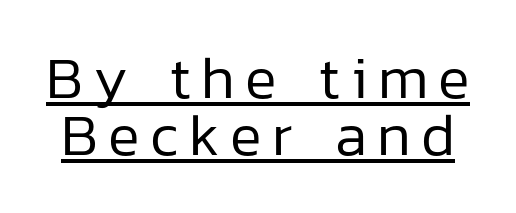
Nothing sits at the stroke ends, so this counts as sans-serif. The string is rendered with underlining switched on. A light-to-regular cut is what we see here. If you measured baseline to baseline, you'd find a short distance. Think of a printed novel: that variable character pitch is what you see here. The letters stand upright; this is a roman face.
